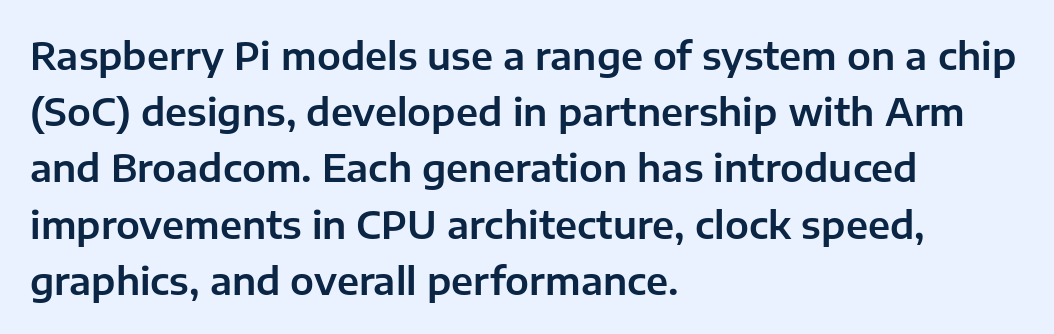
These lines keep a tight, regular rhythm from letter to letter. One-word summary of the alignment: left. The font family rendered here belongs to the sans-serif group. Looks like regular typesetting: each glyph gets only the width it needs.
